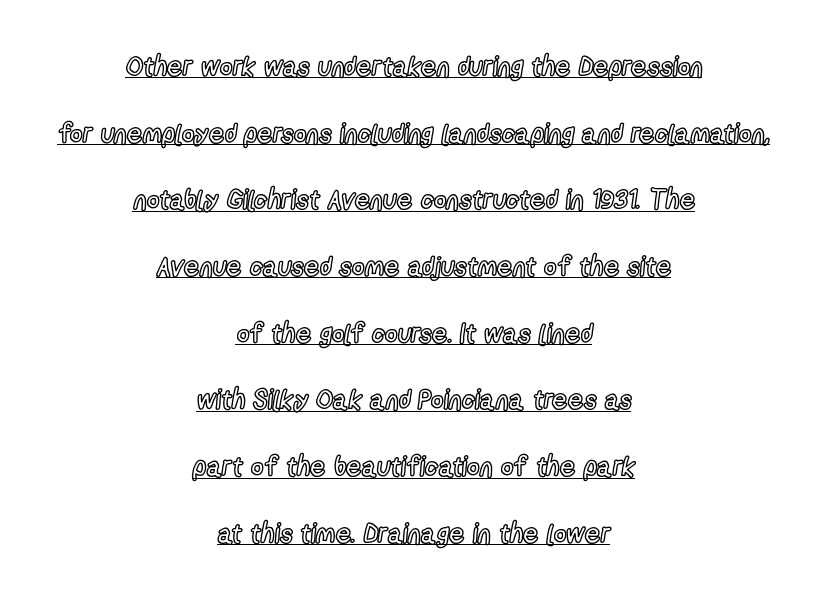
{"underline": "yes", "align": "center", "line_spacing": "loose", "line_spacing_ratio": 2.47, "letter_spacing": "normal", "letter_spacing_em": 0.0, "glyph_px": 27}
